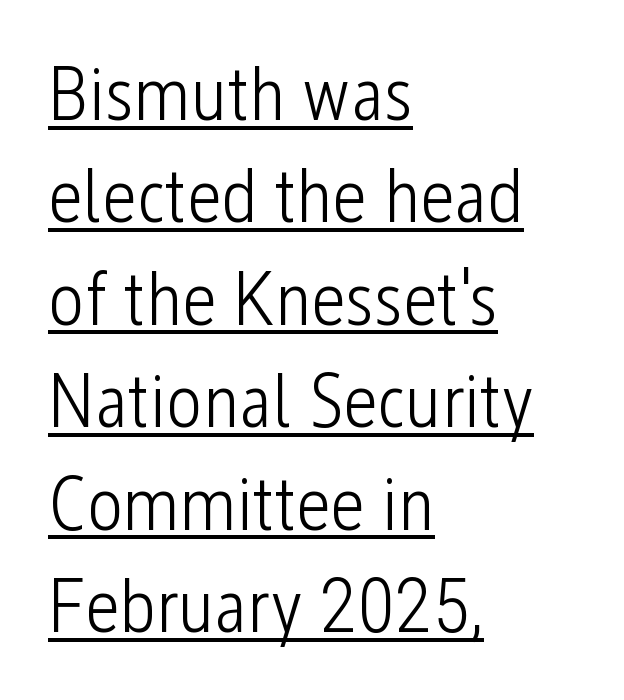
Q: Is the text bold? A: No.
Q: Is the text italic (slanted)? A: No, it is upright.
Q: Is the typeface a serif or a sans-serif typeface? A: Sans-serif.
Q: Is the text underlined? A: Yes.
Q: How is the paragraph aligned? A: Left-aligned.
Q: Is the spacing between letters normal or unusually wide? A: Normal.
Q: Is the spacing between lines tight, normal or loose? A: Normal.
Q: Width (condensed, normal, or wide)? A: Condensed.
Q: Stroke contrast? A: Low.
Q: x-height? A: Medium.
Q: Monospaced? A: No.
